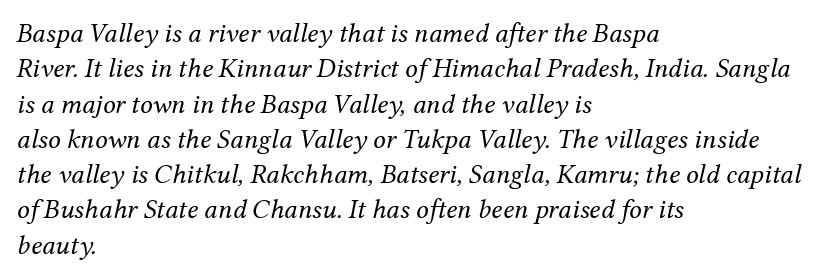
The strip under each line holds only bare page. Line spacing here is normal. Does the type have serifs? Yes, each stem ends in a small foot. Each letter keeps its own natural width here, so spacing adapts to shape. A typesetter would mark this as italic. A student would call this left alignment; a typographer would say flush left, rag right.
